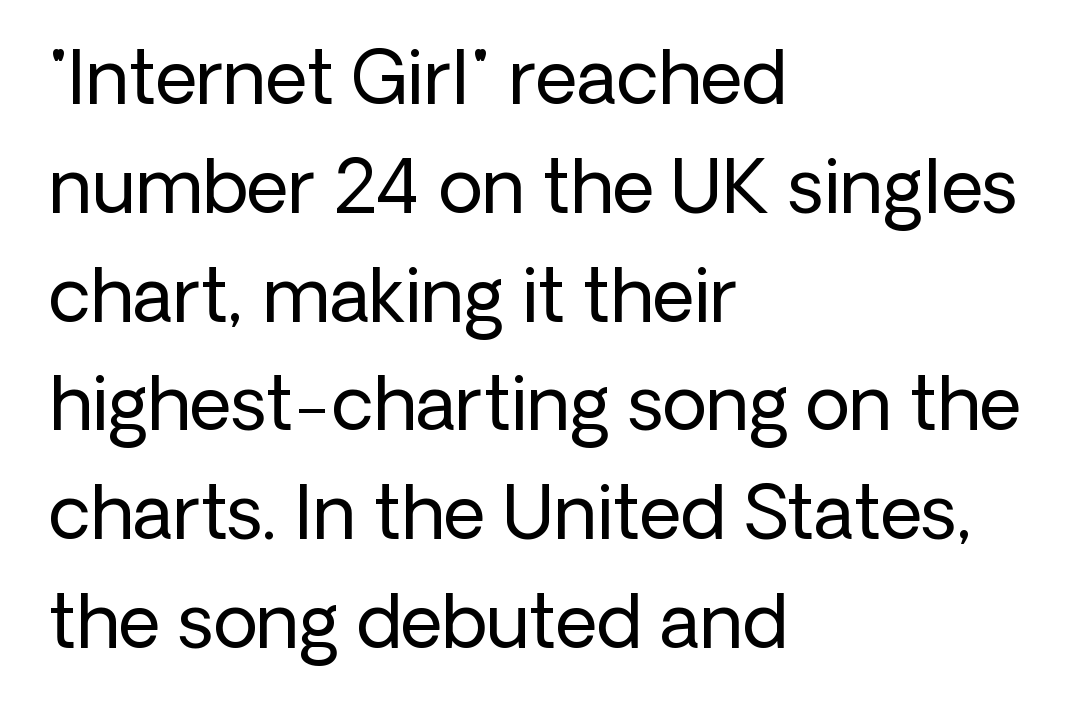
{"serif": "no", "italic": "no", "bold": "no", "weight": "regular", "width": "normal", "stroke_contrast": "low", "x_height": "medium", "monospaced": "no", "underline": "no", "align": "left", "line_spacing": "normal", "line_spacing_ratio": 1.49, "letter_spacing": "normal", "letter_spacing_em": 0.0, "glyph_px": 73}
